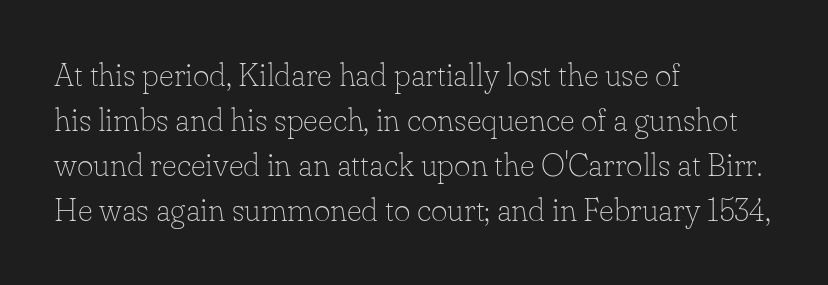
Q: Is the text bold? A: No.
Q: Is the text italic (slanted)? A: No, it is upright.
Q: Is the typeface a serif or a sans-serif typeface? A: Serif.
Q: Is the text underlined? A: No.
Q: How is the paragraph aligned? A: Left-aligned.
Q: Is the spacing between letters normal or unusually wide? A: Normal.
Q: Is the spacing between lines tight, normal or loose? A: Normal.
Q: Width (condensed, normal, or wide)? A: Normal.
Q: Stroke contrast? A: Low.
Q: x-height? A: Small.
Q: Monospaced? A: No.
